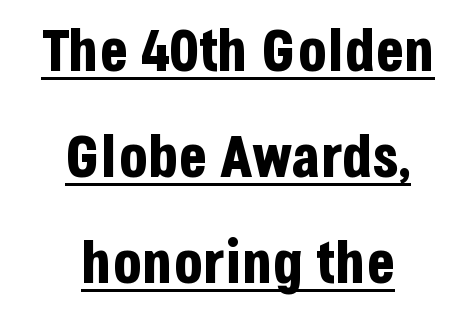
{"serif": "no", "italic": "no", "bold": "yes", "weight": "bold", "width": "condensed", "stroke_contrast": "low", "x_height": "large", "monospaced": "no", "underline": "yes", "align": "center", "line_spacing_ratio": 1.8, "letter_spacing": "normal", "letter_spacing_em": 0.0, "glyph_px": 59}
